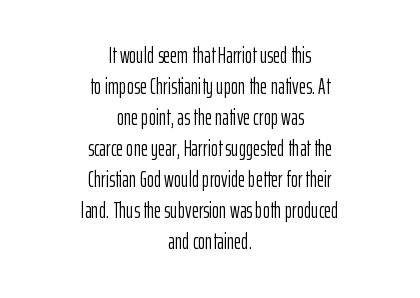
Q: Is the text bold? A: No.
Q: Is the text italic (slanted)? A: No, it is upright.
Q: Is the text underlined? A: No.
Q: How is the paragraph aligned? A: Centered.
Q: Is the spacing between letters normal or unusually wide? A: Normal.
Q: Is the spacing between lines tight, normal or loose? A: Normal.
